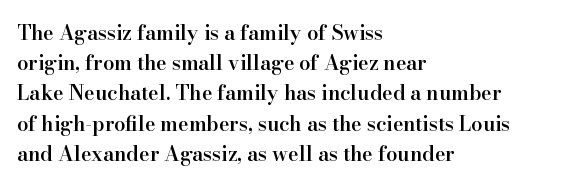
The image shows 20 px text type, upright; set left-aligned, normal line spacing (1.51x), normal letter spacing, not underlined.
